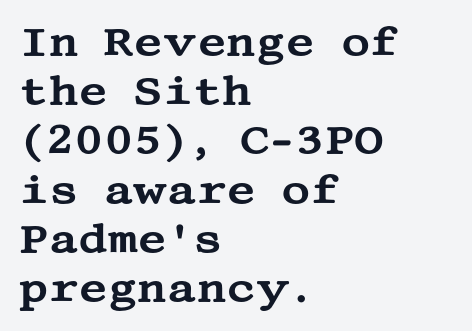
{"serif": "yes", "italic": "no", "width": "wide", "stroke_contrast": "medium", "x_height": "large", "underline": "no", "align": "left", "line_spacing_ratio": 1.23, "letter_spacing": "normal", "letter_spacing_em": 0.0, "glyph_px": 40}
